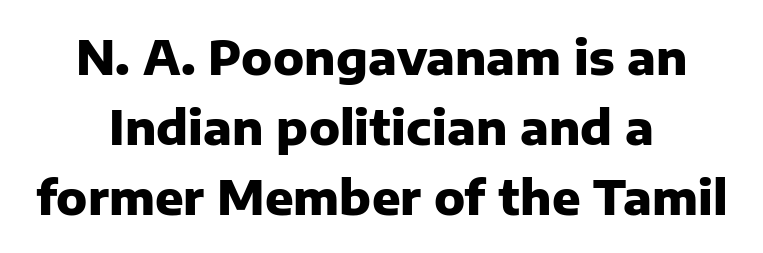
The image shows 47 px heavy sans-serif type, upright; set centered, normal line spacing (1.49x), normal letter spacing, not underlined; low stroke contrast and a medium x-height.
